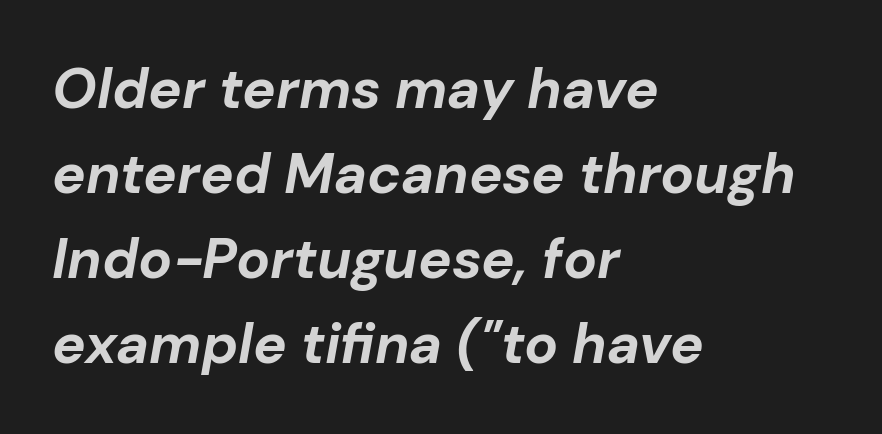
Q: Is the text bold? A: Yes.
Q: Is the text italic (slanted)? A: Yes, it leans right by about 10 degrees.
Q: Is the text underlined? A: No.
Q: How is the paragraph aligned? A: Left-aligned.
Q: Is the spacing between letters normal or unusually wide? A: Normal.
Q: Is the spacing between lines tight, normal or loose? A: Normal.
Q: Width (condensed, normal, or wide)? A: Normal.
Q: Stroke contrast? A: Low.
Q: x-height? A: Medium.
Q: Monospaced? A: No.
